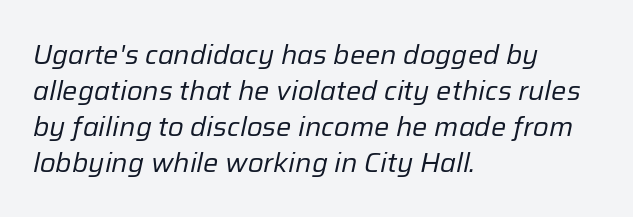
Q: Is the text bold? A: No.
Q: Is the text italic (slanted)? A: Yes, it leans right by about 12 degrees.
Q: Is the text underlined? A: No.
Q: How is the paragraph aligned? A: Left-aligned.
Q: Is the spacing between letters normal or unusually wide? A: Normal.
Q: Is the spacing between lines tight, normal or loose? A: Normal.
